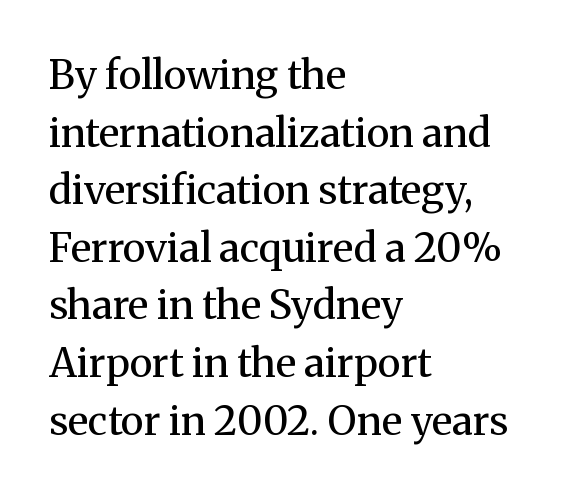
Q: Is the text bold? A: No.
Q: Is the text italic (slanted)? A: No, it is upright.
Q: Is the typeface a serif or a sans-serif typeface? A: Serif.
Q: Is the text underlined? A: No.
Q: How is the paragraph aligned? A: Left-aligned.
Q: Is the spacing between letters normal or unusually wide? A: Normal.
Q: Is the spacing between lines tight, normal or loose? A: Normal.
Q: Width (condensed, normal, or wide)? A: Normal.
Q: Stroke contrast? A: Medium.
Q: x-height? A: Medium.
Q: Monospaced? A: No.
